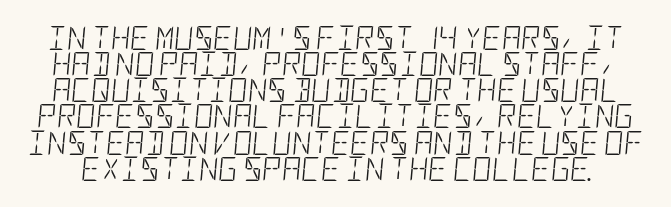
{"italic": "yes", "lean": "right", "slant_degrees": 5, "bold": "no", "underline": "no", "line_spacing": "tight", "line_spacing_ratio": 1.09, "letter_spacing": "normal", "letter_spacing_em": 0.0, "glyph_px": 24}
